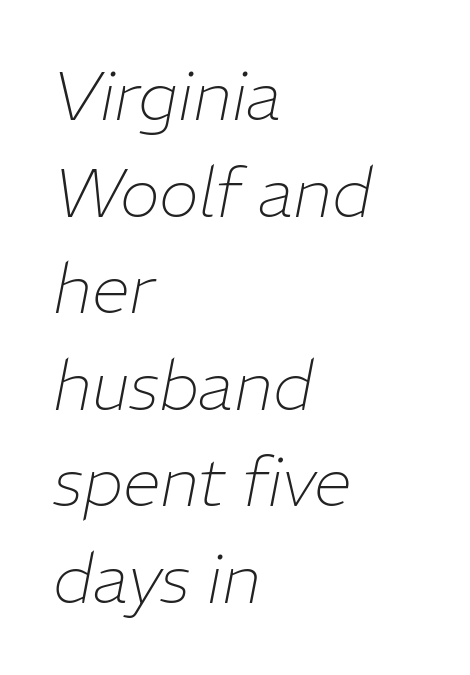
{"italic": "yes", "lean": "right", "slant_degrees": 11, "bold": "no", "weight": "thin", "width": "normal", "stroke_contrast": "low", "x_height": "medium", "monospaced": "no", "underline": "no", "align": "left", "line_spacing": "normal", "line_spacing_ratio": 1.42, "letter_spacing": "normal", "letter_spacing_em": 0.0, "glyph_px": 68}
